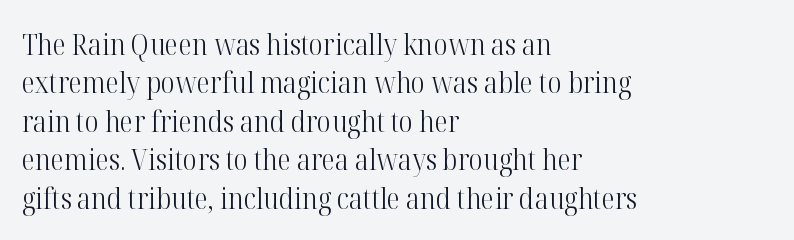
{"serif": "yes", "italic": "no", "bold": "no", "weight": "light", "width": "condensed", "stroke_contrast": "high", "x_height": "medium", "monospaced": "no", "underline": "no", "align": "left", "line_spacing": "normal", "line_spacing_ratio": 1.28, "letter_spacing": "normal", "letter_spacing_em": 0.0, "glyph_px": 30}
